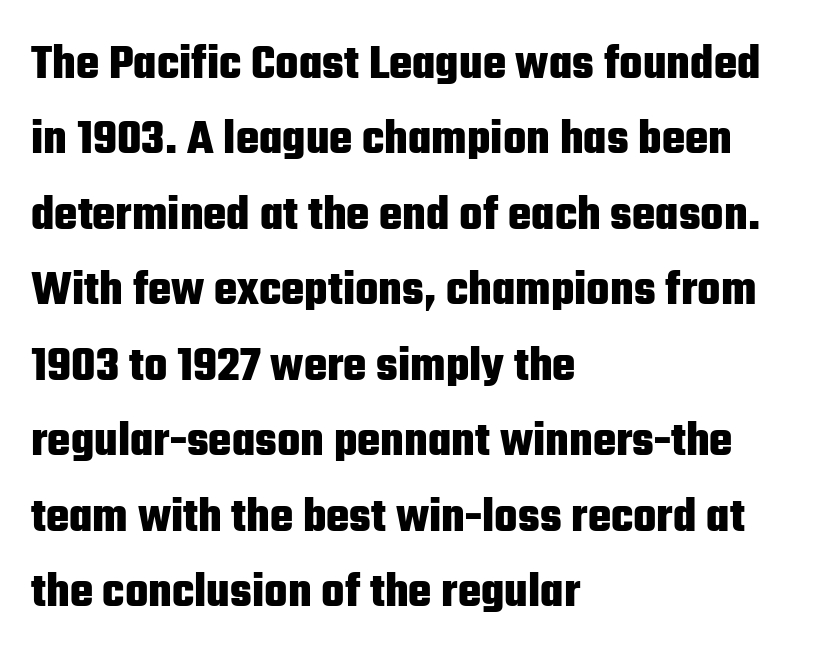
Each letter keeps its own natural width here, so spacing adapts to shape. This sample is left-justified, so line endings fall wherever the words run out. How are the letters spaced? Ordinarily, with no added tracking. Every character sits straight up, as roman type does. Stroke thickness is high; the sample reads as a true bold. What kind of face is this? One without serifs — a sans.
